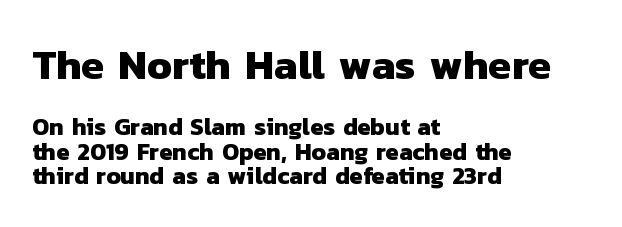
{"serif": "no", "bold": "yes", "weight": "heavy", "width": "normal", "stroke_contrast": "low", "x_height": "medium", "monospaced": "no", "underline": "no", "align": "left", "line_spacing": "tight", "line_spacing_ratio": 1.02, "letter_spacing": "normal", "letter_spacing_em": 0.0, "larger_block": "first", "size_ratio": 1.75, "glyph_px": 42}
